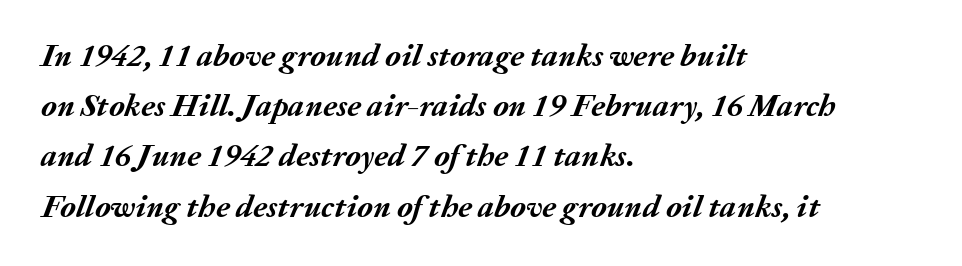
{"italic": "yes", "lean": "right", "slant_degrees": 20, "bold": "yes", "weight": "semibold", "width": "normal", "stroke_contrast": "medium", "x_height": "medium", "monospaced": "no", "underline": "no", "align": "left", "line_spacing": "normal", "line_spacing_ratio": 1.57, "letter_spacing": "normal", "letter_spacing_em": 0.0, "glyph_px": 32}
